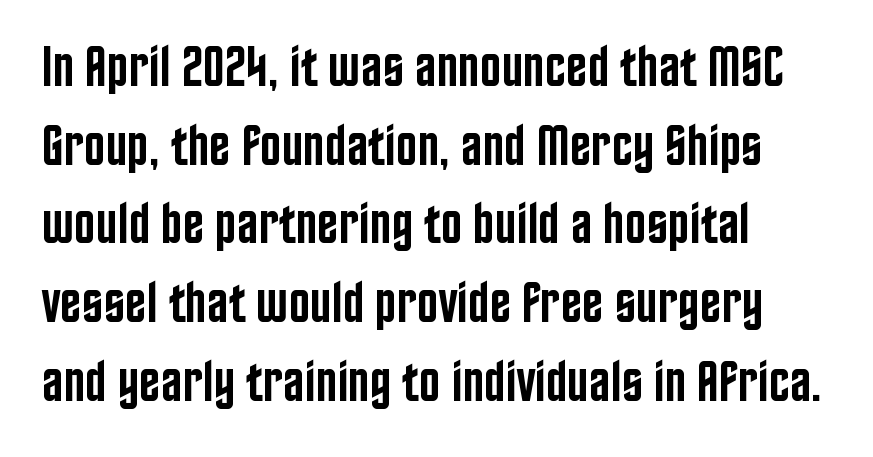
Q: Is the text bold? A: Semi-bold.
Q: Is the text italic (slanted)? A: No, it is upright.
Q: Is the typeface a serif or a sans-serif typeface? A: Sans-serif.
Q: Is the text underlined? A: No.
Q: How is the paragraph aligned? A: Left-aligned.
Q: Is the spacing between letters normal or unusually wide? A: Normal.
Q: Is the spacing between lines tight, normal or loose? A: Normal.
Q: Width (condensed, normal, or wide)? A: Condensed.
Q: Stroke contrast? A: Low.
Q: x-height? A: Large.
Q: Monospaced? A: No.
